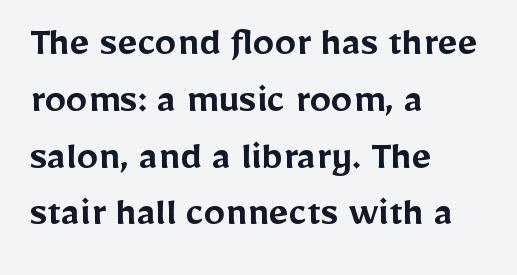
The image shows 43 px semibold sans-serif type, upright; set left-aligned, normal line spacing (1.32x), normal letter spacing, not underlined; low stroke contrast and a medium x-height.
